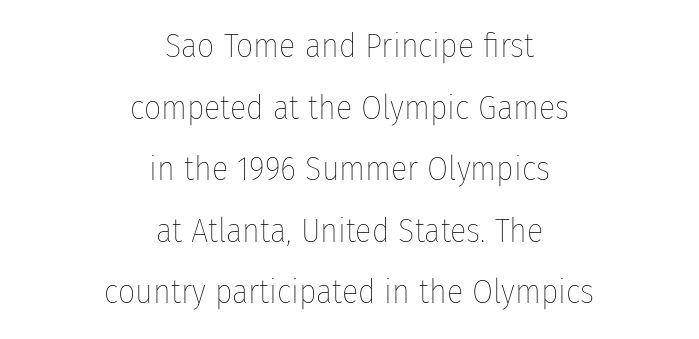
{"italic": "no", "bold": "no", "weight": "thin", "width": "condensed", "stroke_contrast": "low", "x_height": "medium", "monospaced": "no", "underline": "no", "align": "center", "line_spacing_ratio": 1.81, "letter_spacing": "normal", "letter_spacing_em": 0.0, "glyph_px": 34}
